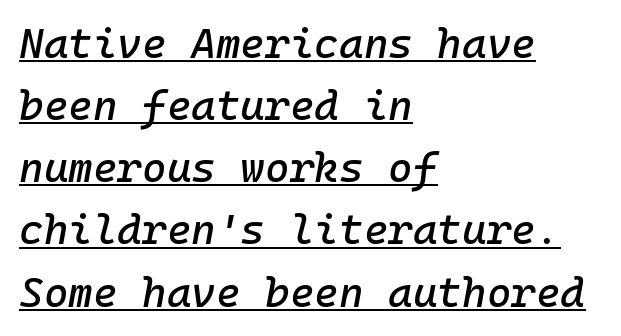
Standard letterfit; no display-style spreading of the glyphs. Beneath each row of characters lies a ruled line. Visually the block forms a straight wall on the left and a jagged coastline on the right. In terms of leading, this rendering sits right in the middle. The axis of the letterforms is tilted away from vertical.
